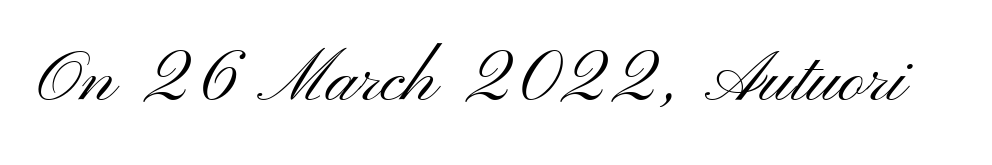
Letters rest on an invisible, unmarked baseline. Here the glyphs are tracked normally, forming tight word shapes. You can tell from the bare stems that sans-serif type was used. Counters stay open thanks to moderate or lighter strokes.
